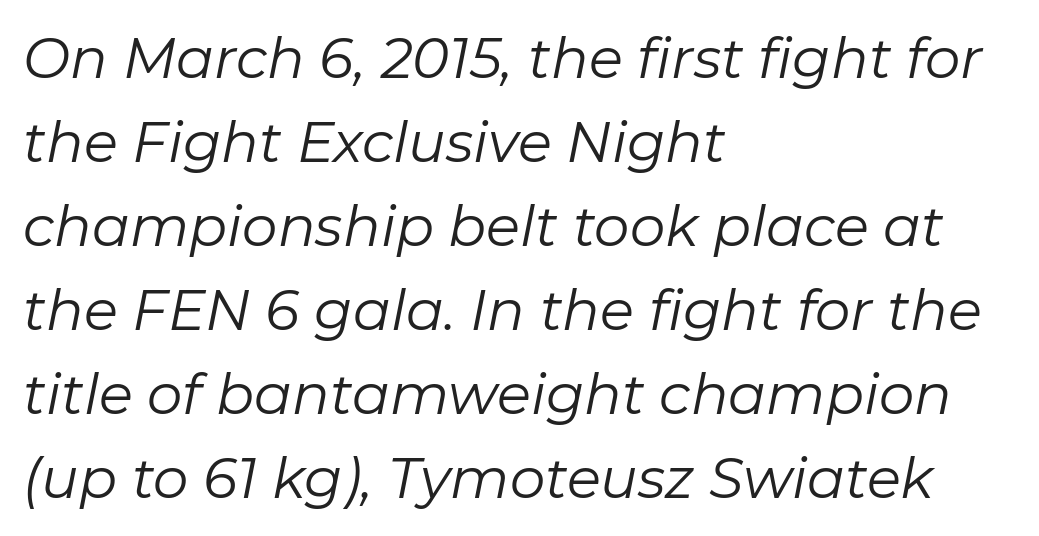
The image shows 56 px regular-weight type, italic (leaning right); set left-aligned, normal line spacing (1.5x), normal letter spacing, not underlined; low stroke contrast and a medium x-height.
